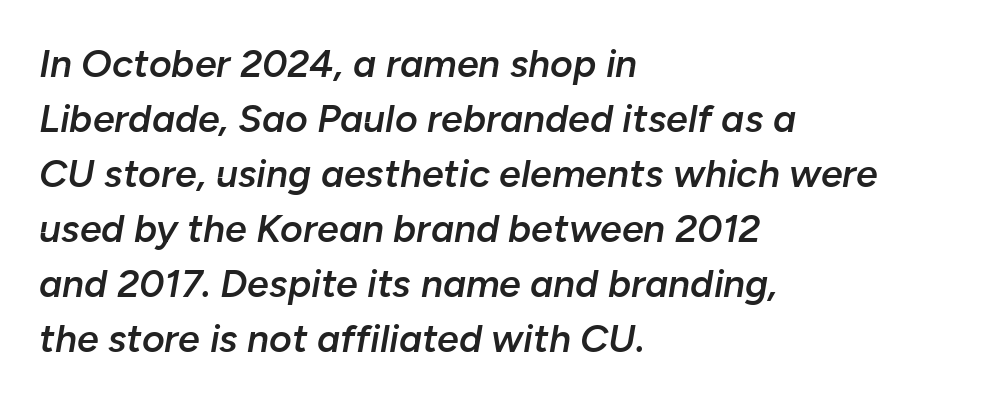
{"italic": "yes", "lean": "right", "slant_degrees": 10, "bold": "semi", "weight": "semibold", "width": "normal", "stroke_contrast": "low", "x_height": "medium", "monospaced": "no", "underline": "no", "align": "left", "line_spacing": "normal", "line_spacing_ratio": 1.41, "letter_spacing": "normal", "letter_spacing_em": 0.0, "glyph_px": 39}
